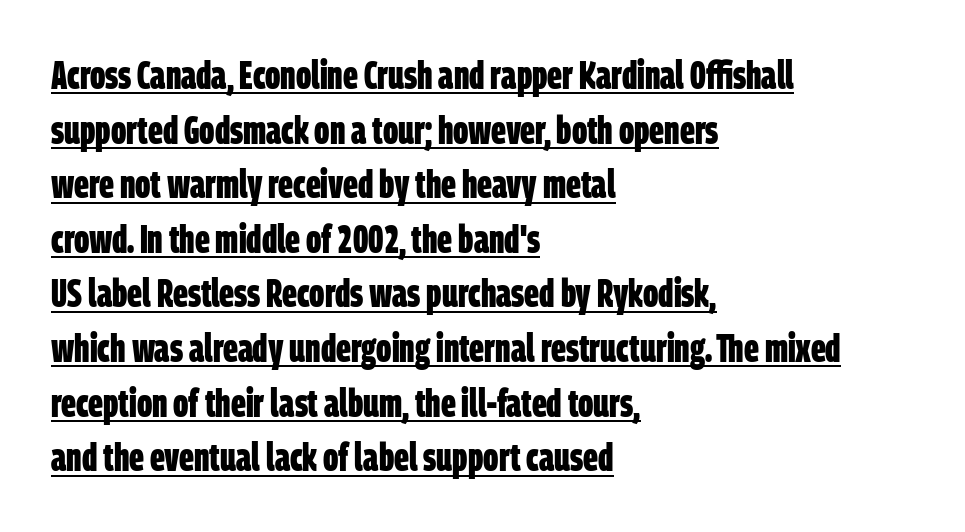
{"serif": "no", "bold": "yes", "weight": "bold", "width": "condensed", "stroke_contrast": "low", "x_height": "large", "monospaced": "no", "underline": "yes", "align": "left", "line_spacing": "normal", "line_spacing_ratio": 1.4, "letter_spacing": "normal", "letter_spacing_em": 0.0, "glyph_px": 39}
